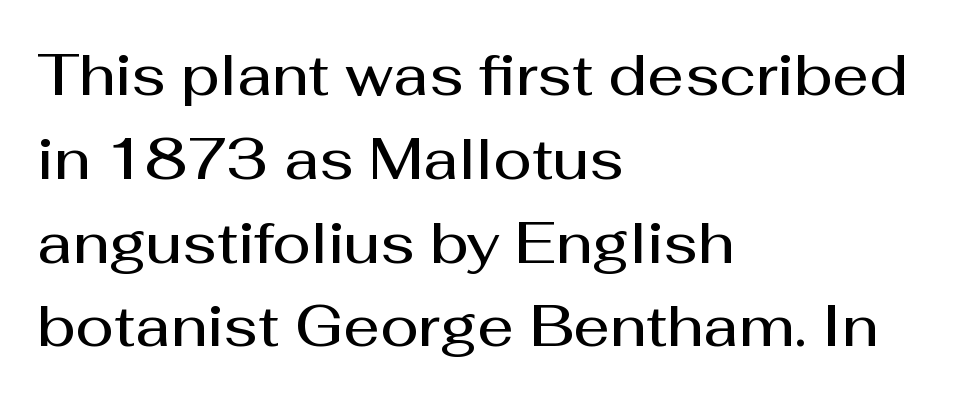
The image shows 57 px semibold sans-serif type, upright; set left-aligned, normal line spacing (1.47x), normal letter spacing, not underlined; medium stroke contrast and a medium x-height.
